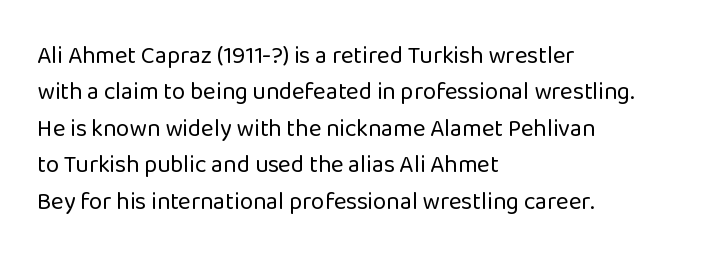
The image shows 24 px text type, upright; set left-aligned, normal line spacing (1.52x), normal letter spacing, not underlined.
